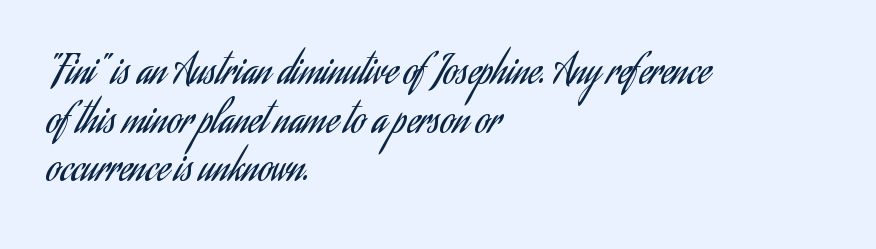
Q: Is the text bold? A: No.
Q: Is the text italic (slanted)? A: Yes.
Q: Is the typeface a serif or a sans-serif typeface? A: Sans-serif.
Q: Is the text underlined? A: No.
Q: How is the paragraph aligned? A: Left-aligned.
Q: Is the spacing between letters normal or unusually wide? A: Normal.
Q: Is the spacing between lines tight, normal or loose? A: Normal.
Q: Width (condensed, normal, or wide)? A: Condensed.
Q: Stroke contrast? A: Low.
Q: x-height? A: Small.
Q: Monospaced? A: No.
